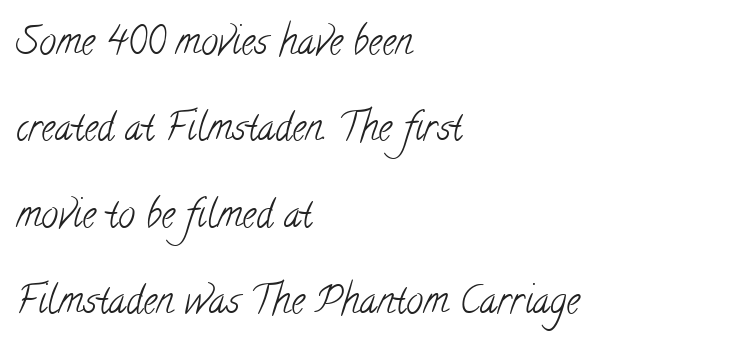
The image shows 38 px light, condensed type; set left-aligned, loose line spacing (2.27x), normal letter spacing, not underlined; low stroke contrast and a small x-height.
